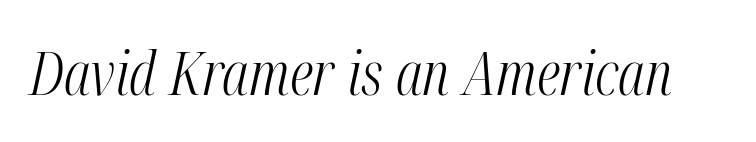
{"italic": "yes", "lean": "right", "slant_degrees": 12, "bold": "no", "weight": "light", "width": "condensed", "stroke_contrast": "medium", "x_height": "medium", "monospaced": "no", "underline": "no", "letter_spacing": "normal", "letter_spacing_em": 0.0, "glyph_px": 61}
